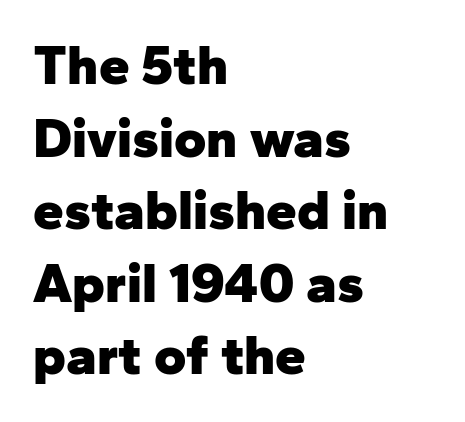
When letters stand straight like this, we call the style roman or upright. Varying glyph widths throughout — classic text-font behaviour. The string is rendered with underlining switched off. In terms of letterspacing, this is plain default setting.
